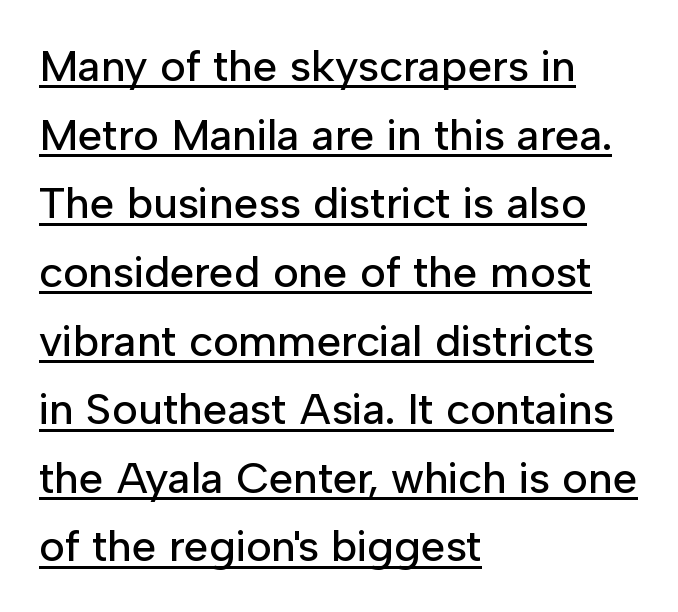
The image shows 44 px sans-serif type, upright; set left-aligned, normal line spacing (1.56x), normal letter spacing, underlined; low stroke contrast and a medium x-height.
